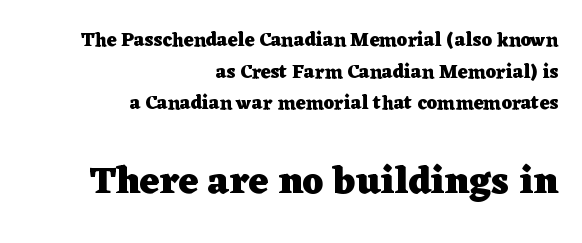
{"serif": "yes", "italic": "no", "bold": "yes", "weight": "heavy", "width": "wide", "stroke_contrast": "low", "x_height": "medium", "monospaced": "no", "underline": "no", "align": "right", "line_spacing": "normal", "line_spacing_ratio": 1.66, "letter_spacing": "normal", "letter_spacing_em": 0.0, "larger_block": "second", "size_ratio": 2.0, "glyph_px": 38}
